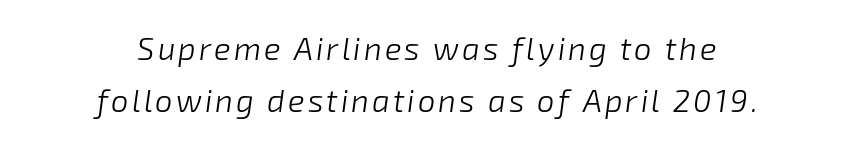
Teacher's note: observe the equal gaps on both sides — that is centered alignment. Each stroke keeps to a modest, everyday thickness or less. This sample keeps an unexceptional amount of space between lines. There's an unmistakable incline to the writing here.
